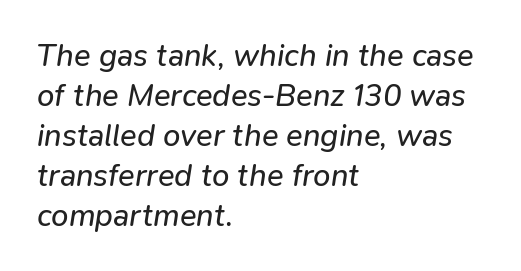
Q: Is the text bold? A: No.
Q: Is the text italic (slanted)? A: Yes, it leans right by about 9 degrees.
Q: Is the text underlined? A: No.
Q: How is the paragraph aligned? A: Left-aligned.
Q: Is the spacing between letters normal or unusually wide? A: Normal.
Q: Is the spacing between lines tight, normal or loose? A: Normal.
Q: Width (condensed, normal, or wide)? A: Normal.
Q: Stroke contrast? A: Low.
Q: x-height? A: Medium.
Q: Monospaced? A: No.
